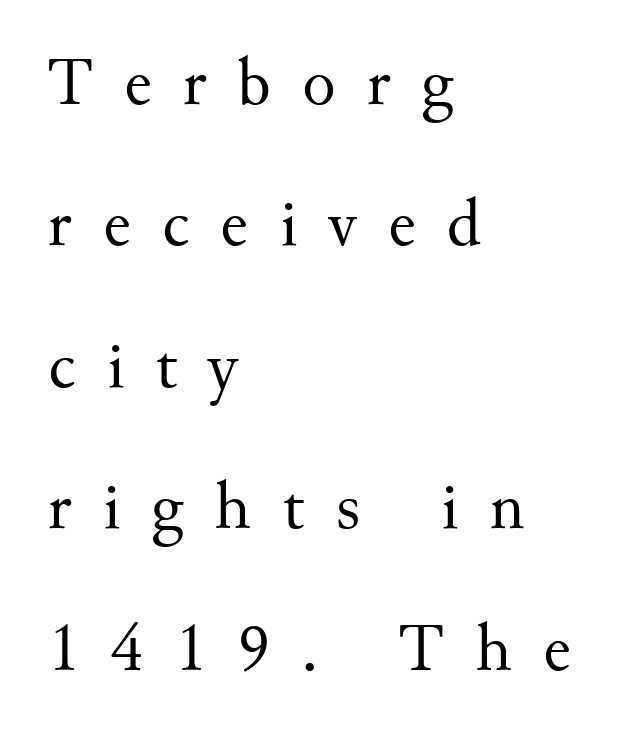
Q: Is the text bold? A: No.
Q: Is the text italic (slanted)? A: No, it is upright.
Q: Is the typeface a serif or a sans-serif typeface? A: Serif.
Q: Is the text underlined? A: No.
Q: How is the paragraph aligned? A: Left-aligned.
Q: Is the spacing between letters normal or unusually wide? A: Unusually wide.
Q: Is the spacing between lines tight, normal or loose? A: Loose.
Q: Width (condensed, normal, or wide)? A: Normal.
Q: Stroke contrast? A: Medium.
Q: x-height? A: Small.
Q: Monospaced? A: No.
